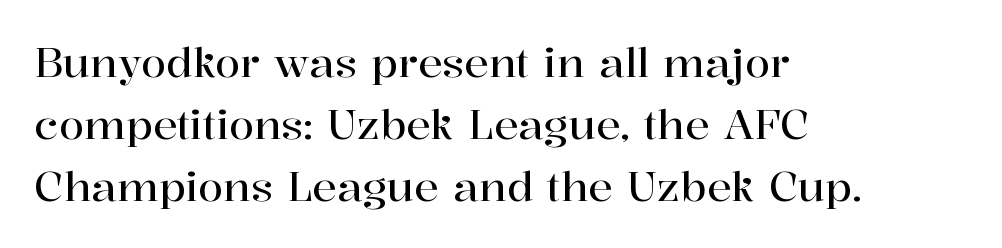
Q: Is the text italic (slanted)? A: No, it is upright.
Q: Is the typeface a serif or a sans-serif typeface? A: Serif.
Q: Is the text underlined? A: No.
Q: How is the paragraph aligned? A: Left-aligned.
Q: Is the spacing between letters normal or unusually wide? A: Normal.
Q: Is the spacing between lines tight, normal or loose? A: Normal.
Q: Width (condensed, normal, or wide)? A: Normal.
Q: Stroke contrast? A: High.
Q: x-height? A: Medium.
Q: Monospaced? A: No.
